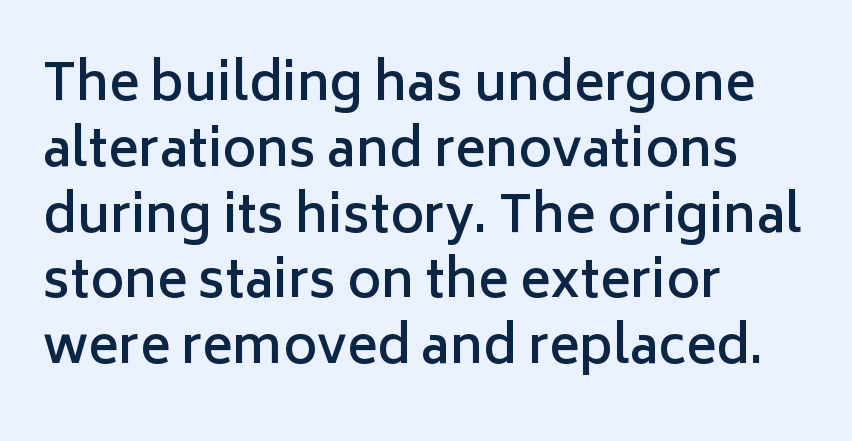
Q: Is the text bold? A: Semi-bold.
Q: Is the text italic (slanted)? A: No, it is upright.
Q: Is the typeface a serif or a sans-serif typeface? A: Sans-serif.
Q: Is the text underlined? A: No.
Q: How is the paragraph aligned? A: Left-aligned.
Q: Is the spacing between letters normal or unusually wide? A: Normal.
Q: Is the spacing between lines tight, normal or loose? A: Normal.
Q: Width (condensed, normal, or wide)? A: Normal.
Q: Stroke contrast? A: Low.
Q: x-height? A: Medium.
Q: Monospaced? A: No.
